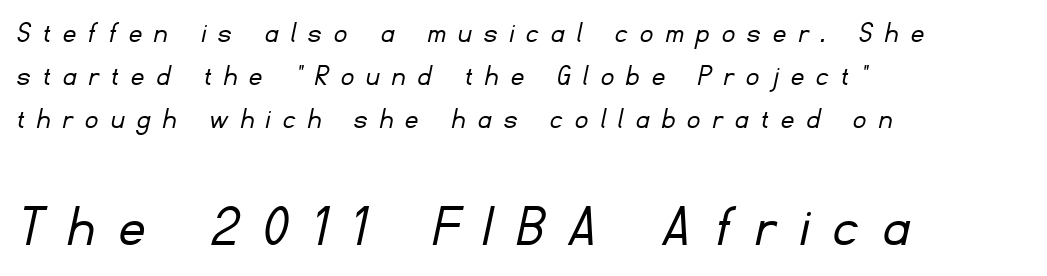
{"serif": "no", "bold": "no", "weight": "light", "width": "normal", "stroke_contrast": "low", "x_height": "small", "monospaced": "no", "underline": "no", "align": "left", "line_spacing": "normal", "line_spacing_ratio": 1.38, "letter_spacing": "wide", "letter_spacing_em": 0.42, "larger_block": "second", "size_ratio": 2.0, "glyph_px": 62}
